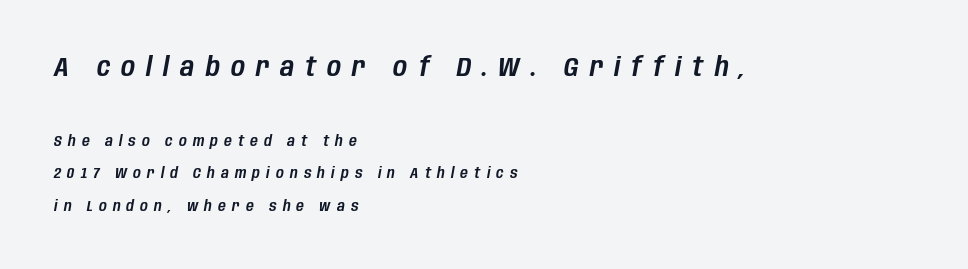
{"italic": "yes", "lean": "right", "slant_degrees": 10, "underline": "no", "align": "left", "line_spacing": "loose", "line_spacing_ratio": 2.16, "letter_spacing": "wide", "letter_spacing_em": 0.41, "larger_block": "first", "size_ratio": 1.8, "glyph_px": 27}
